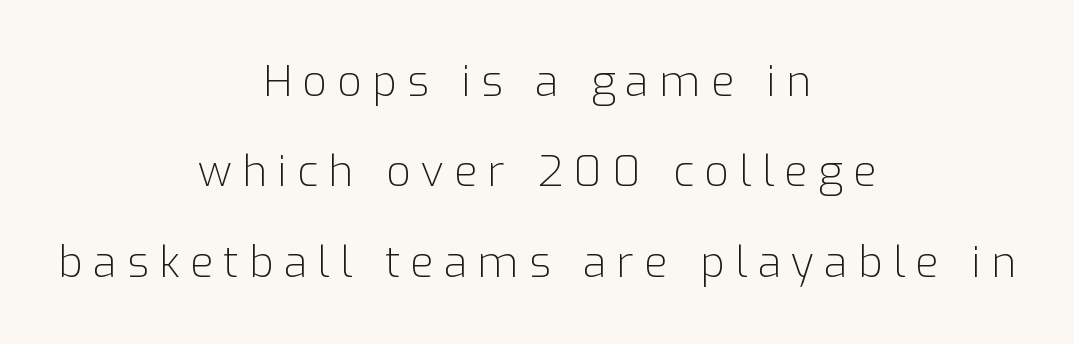
{"serif": "no", "italic": "no", "bold": "no", "weight": "light", "width": "normal", "stroke_contrast": "low", "x_height": "medium", "monospaced": "no", "underline": "no", "align": "center", "line_spacing": "loose", "line_spacing_ratio": 2.1, "letter_spacing": "wide", "letter_spacing_em": 0.24, "glyph_px": 43}
